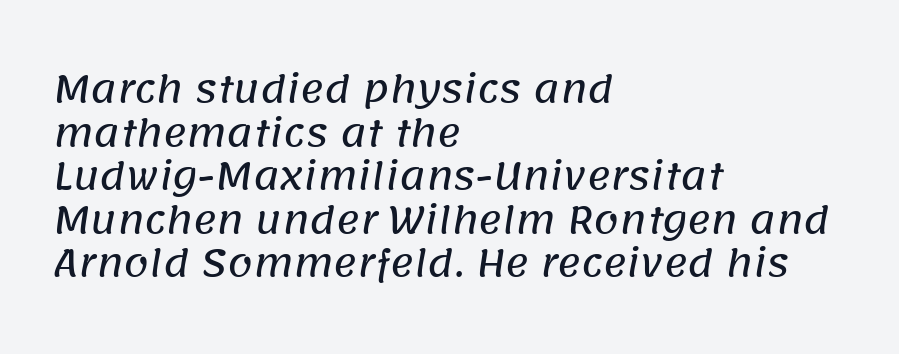
The image shows 36 px sans-serif type; set left-aligned, line spacing 1.21x, normal letter spacing, not underlined; low stroke contrast and a large x-height.
